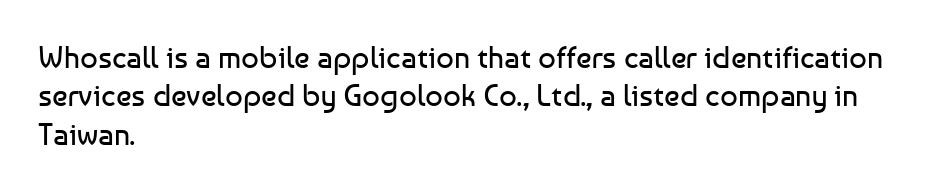
{"serif": "no", "italic": "no", "bold": "no", "weight": "regular", "width": "normal", "stroke_contrast": "low", "x_height": "medium", "monospaced": "no", "underline": "no", "align": "left", "line_spacing_ratio": 1.24, "letter_spacing": "normal", "letter_spacing_em": 0.0, "glyph_px": 31}
